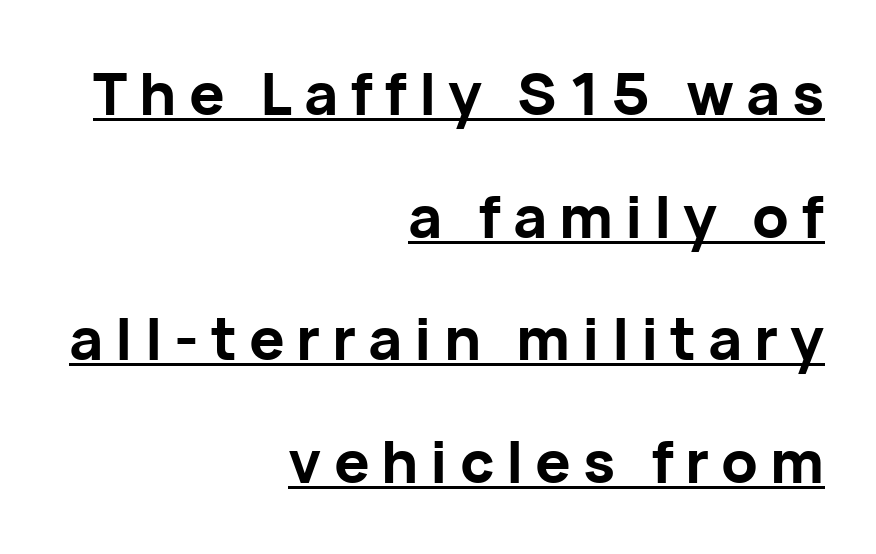
The image shows 59 px bold sans-serif type, upright; set right-aligned, loose line spacing (2.08x), unusually wide letter spacing (+0.2 em), underlined; low stroke contrast and a medium x-height.
